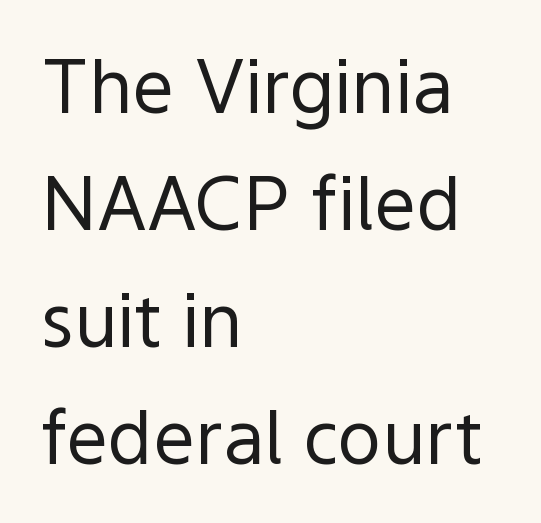
Lines of text with bare space underneath. Counters stay open thanks to moderate or lighter strokes. A typesetter would call this proportional, since set widths differ per character. The rows are spaced the way most documents space them.
